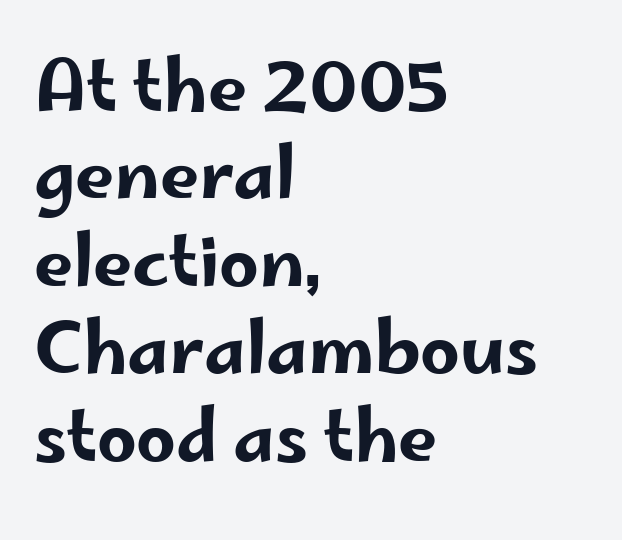
Q: Is the text italic (slanted)? A: No, it is upright.
Q: Is the typeface a serif or a sans-serif typeface? A: Sans-serif.
Q: Is the text underlined? A: No.
Q: How is the paragraph aligned? A: Left-aligned.
Q: Is the spacing between letters normal or unusually wide? A: Normal.
Q: Is the spacing between lines tight, normal or loose? A: Normal.
Q: Width (condensed, normal, or wide)? A: Wide.
Q: Stroke contrast? A: Low.
Q: x-height? A: Small.
Q: Monospaced? A: No.
